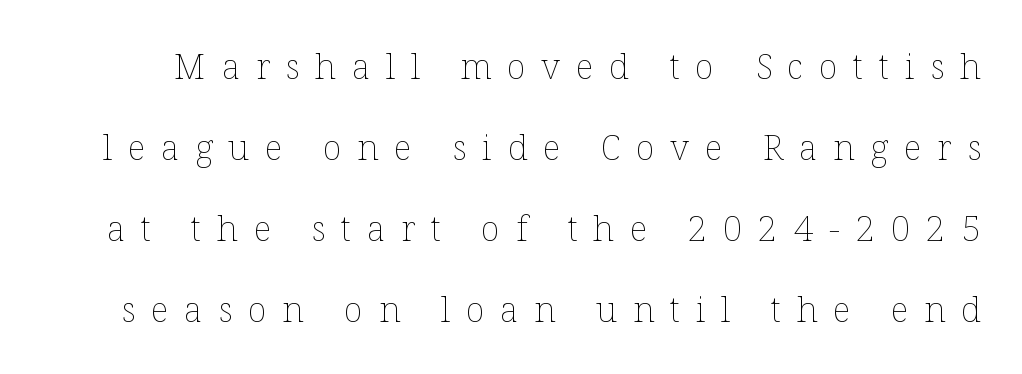
Q: Is the text bold? A: No.
Q: Is the text italic (slanted)? A: No, it is upright.
Q: Is the text underlined? A: No.
Q: Is the spacing between letters normal or unusually wide? A: Unusually wide.
Q: Is the spacing between lines tight, normal or loose? A: Loose.
Q: Width (condensed, normal, or wide)? A: Normal.
Q: Stroke contrast? A: Low.
Q: x-height? A: Medium.
Q: Monospaced? A: No.
